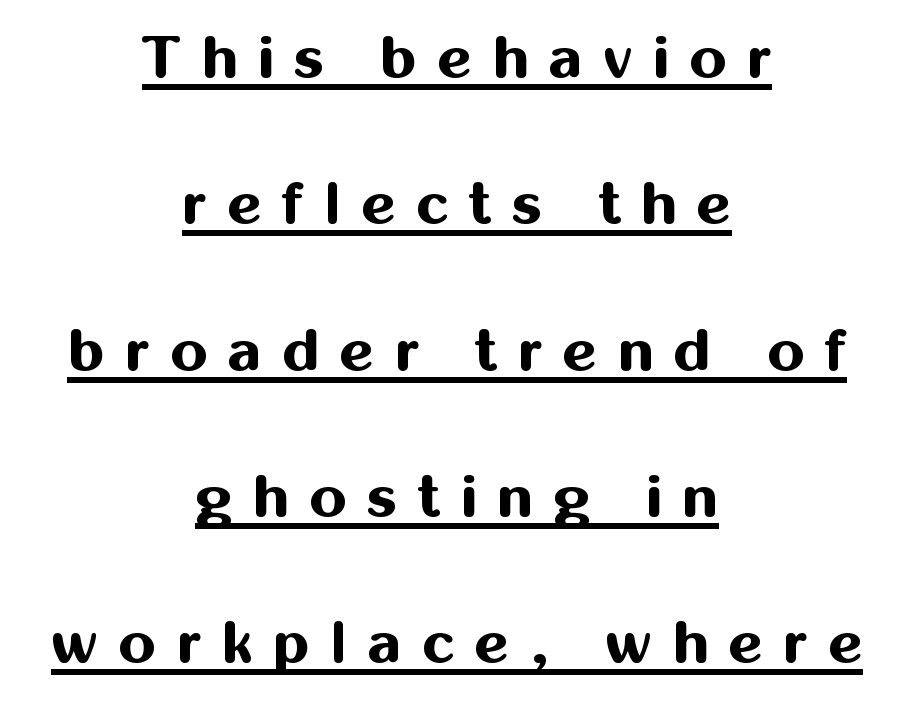
The image shows 59 px bold sans-serif type, upright; set centered, loose line spacing (2.48x), unusually wide letter spacing (+0.35 em), underlined; medium stroke contrast and a medium x-height.
